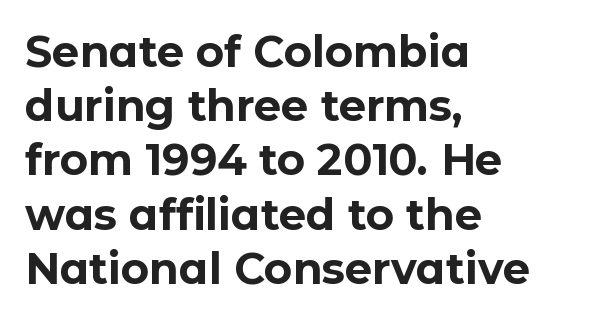
Default kerning and tracking; the words read as compact shapes. These lines sit exactly where default settings would place them. The characters look thick and weighty, a clear bold. Is the block centered? No — it sits flush against the left margin.
